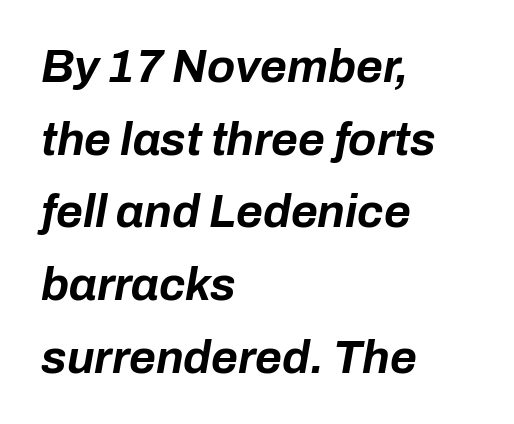
These lines sit exactly where default settings would place them. Typesetter's note: full bold, strokes at maximum text heaviness. Compared with typical body copy, the letter spacing here is the same. Teacher's note: observe the even left margin — that is flush-left alignment. The space beneath each line is pristine and unruled. Looking at the ascenders, they clearly lean.
